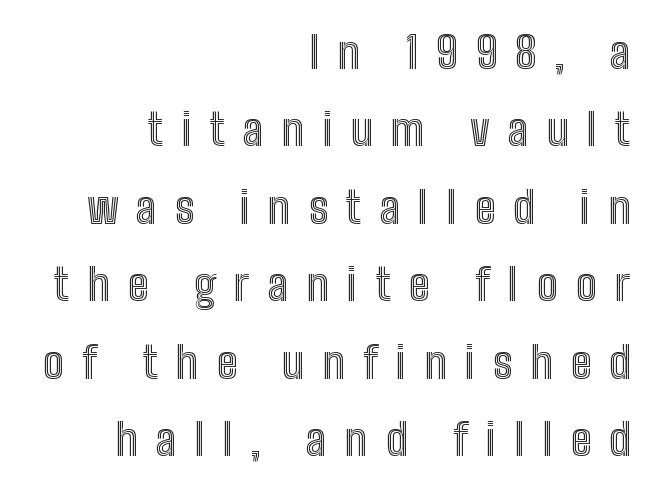
The image shows 44 px condensed type, upright; set right-aligned, line spacing 1.76x, unusually wide letter spacing (+0.41 em), not underlined; a medium x-height.
